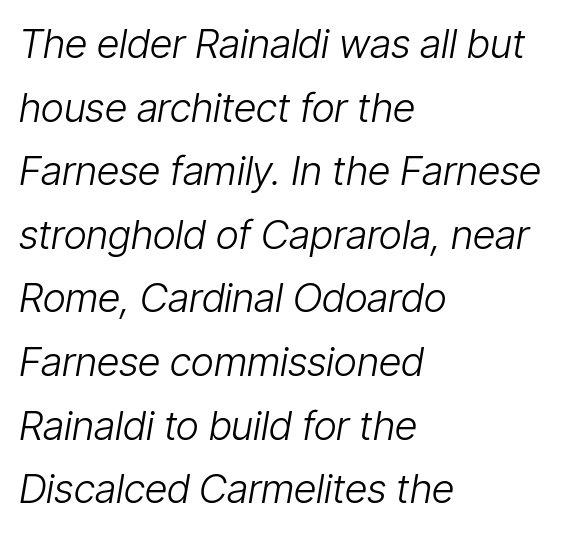
The image shows 40 px light, condensed type, italic (leaning right); set left-aligned, normal line spacing (1.59x), normal letter spacing, not underlined; low stroke contrast and a medium x-height.
